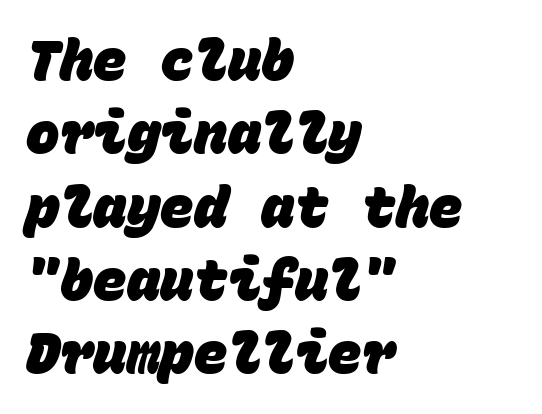
Q: Is the text bold? A: Yes.
Q: Is the typeface a serif or a sans-serif typeface? A: Sans-serif.
Q: Is the text underlined? A: No.
Q: How is the paragraph aligned? A: Left-aligned.
Q: Is the spacing between letters normal or unusually wide? A: Normal.
Q: Is the spacing between lines tight, normal or loose? A: Normal.
Q: Width (condensed, normal, or wide)? A: Normal.
Q: Stroke contrast? A: Low.
Q: x-height? A: Large.
Q: Monospaced? A: Yes.
